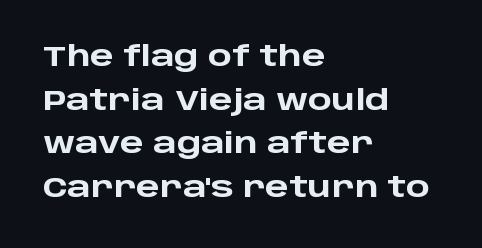
Q: Is the text bold? A: Yes.
Q: Is the text italic (slanted)? A: No, it is upright.
Q: Is the typeface a serif or a sans-serif typeface? A: Sans-serif.
Q: Is the text underlined? A: No.
Q: How is the paragraph aligned? A: Left-aligned.
Q: Is the spacing between letters normal or unusually wide? A: Normal.
Q: Is the spacing between lines tight, normal or loose? A: Normal.
Q: Width (condensed, normal, or wide)? A: Wide.
Q: Stroke contrast? A: Low.
Q: x-height? A: Large.
Q: Monospaced? A: No.
